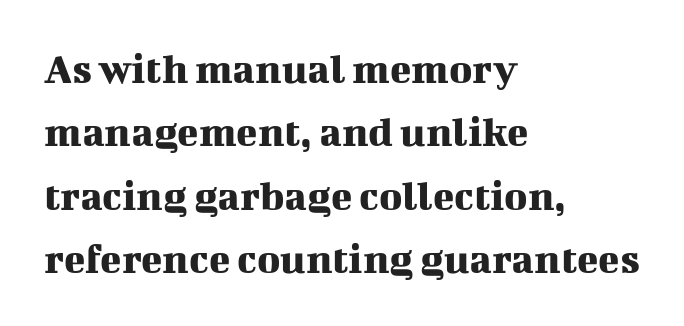
Look at the tracking — it's just the regular setting, nothing added. A student would call this left alignment; a typographer would say flush left, rag right. In terms of letterform style, serifs are clearly present. Is this a fixed-width face? No — the glyphs have proportional, varying widths. The area under the type is left untouched.
